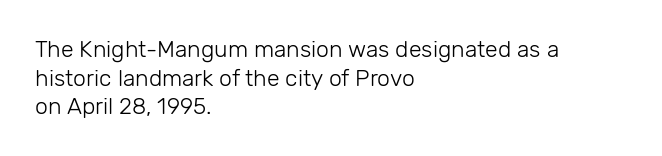
{"italic": "no", "bold": "no", "underline": "no", "align": "left", "line_spacing": "normal", "line_spacing_ratio": 1.25, "letter_spacing": "normal", "letter_spacing_em": 0.0, "glyph_px": 23}
